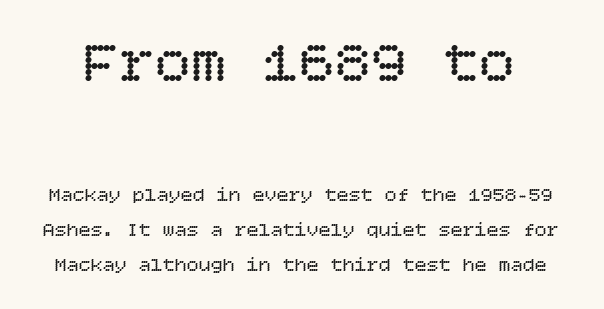
Q: Is the text bold? A: No.
Q: Is the text italic (slanted)? A: No, it is upright.
Q: Is the text underlined? A: No.
Q: Is the spacing between letters normal or unusually wide? A: Normal.
Q: Which block of text is set in a larger size, the first (top) or the second (bottom)? A: The first (top) one.
Q: Width (condensed, normal, or wide)? A: Normal.
Q: Stroke contrast? A: Low.
Q: x-height? A: Large.
